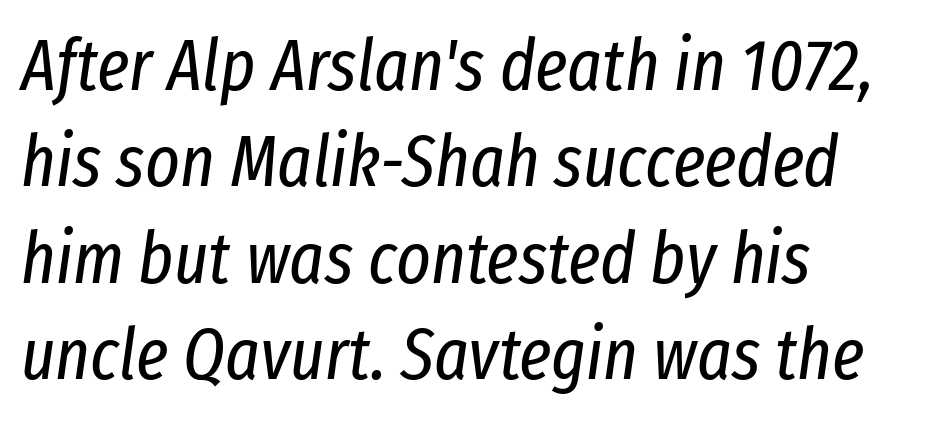
The image shows 73 px regular-weight, condensed type, italic (leaning right); set left-aligned, normal line spacing (1.32x), normal letter spacing, not underlined; low stroke contrast and a medium x-height.
